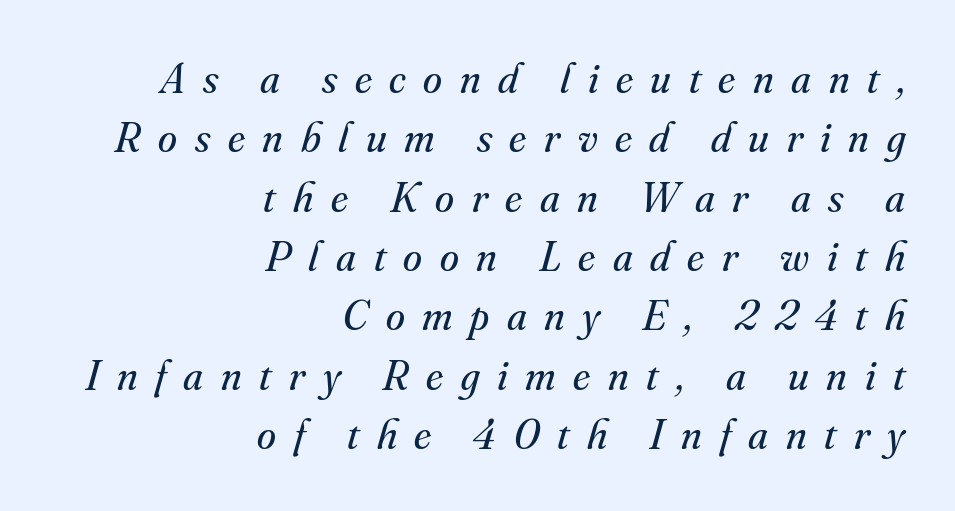
{"serif": "yes", "italic": "yes", "lean": "right", "slant_degrees": 16, "bold": "no", "weight": "regular", "width": "normal", "stroke_contrast": "medium", "x_height": "small", "monospaced": "no", "underline": "no", "align": "right", "line_spacing": "normal", "line_spacing_ratio": 1.38, "letter_spacing": "wide", "letter_spacing_em": 0.41, "glyph_px": 43}
